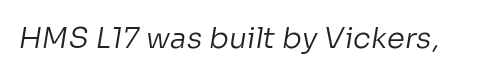
The image shows 29 px regular-weight sans-serif type; set normal letter spacing, not underlined; low stroke contrast and a medium x-height.
